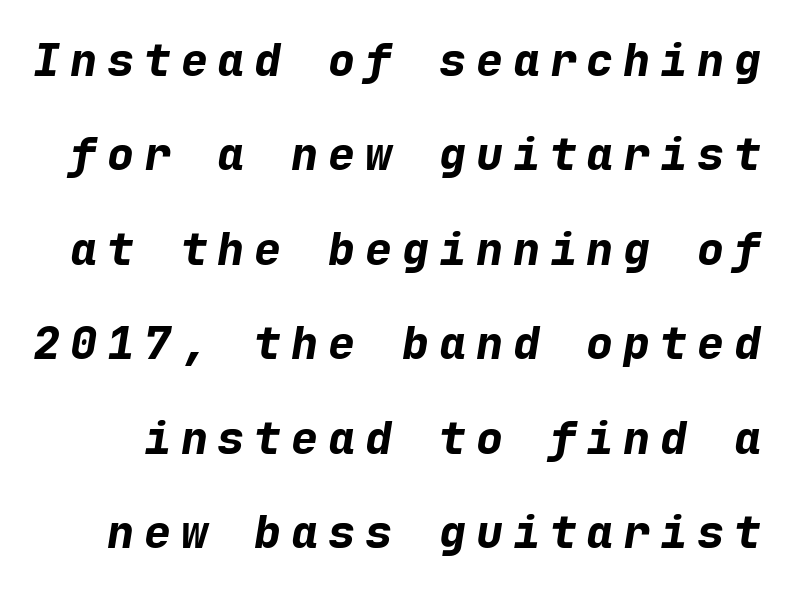
The specimen reads as italic at a glance. The passage shown stacks its lines with a broad gap. No word sits above an underline. Caption: expanded tracking, letters set apart. Compared with an ordinary text face, these strokes are far heavier — a full bold.
